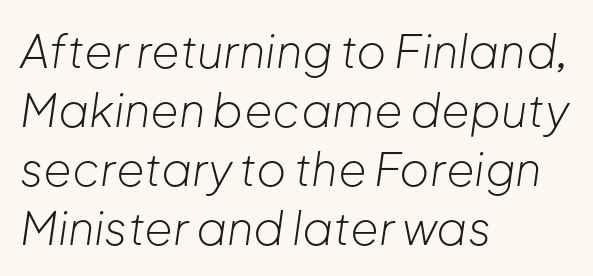
{"italic": "yes", "lean": "right", "slant_degrees": 8, "bold": "no", "weight": "light", "width": "normal", "stroke_contrast": "low", "x_height": "medium", "monospaced": "no", "underline": "no", "align": "left", "line_spacing": "normal", "line_spacing_ratio": 1.28, "letter_spacing": "normal", "letter_spacing_em": 0.0, "glyph_px": 46}
